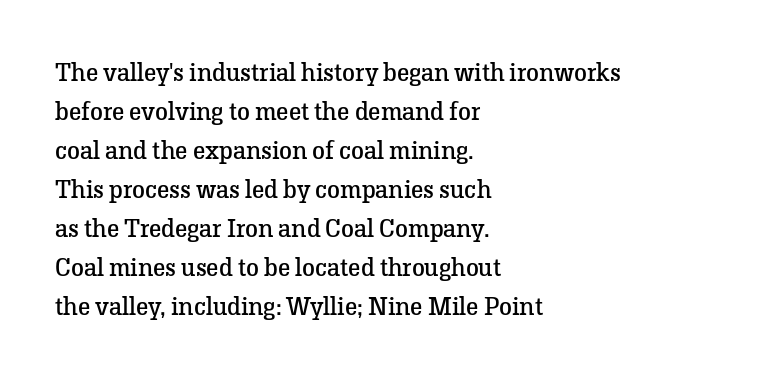
The image shows 26 px text type, upright; set left-aligned, normal line spacing (1.5x), normal letter spacing, not underlined.
